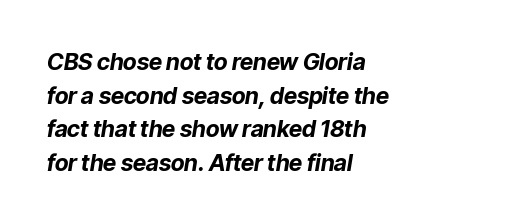
{"italic": "yes", "lean": "right", "slant_degrees": 9, "bold": "yes", "underline": "no", "align": "left", "line_spacing": "normal", "line_spacing_ratio": 1.46, "letter_spacing": "normal", "letter_spacing_em": 0.0, "glyph_px": 23}
